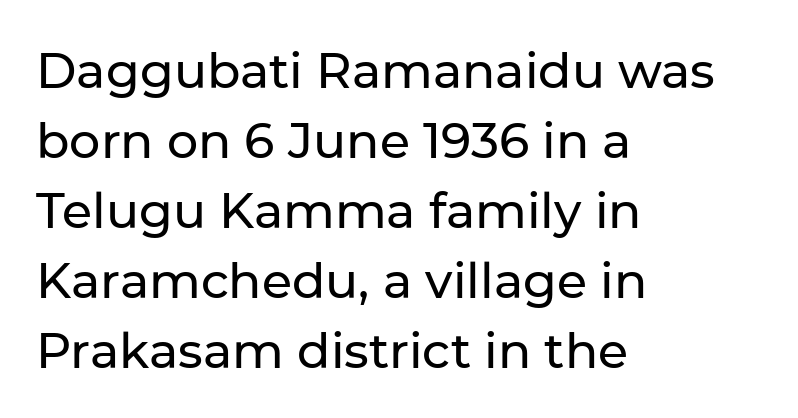
The image shows 49 px sans-serif type, upright; set left-aligned, normal line spacing (1.43x), normal letter spacing, not underlined; low stroke contrast and a medium x-height.
